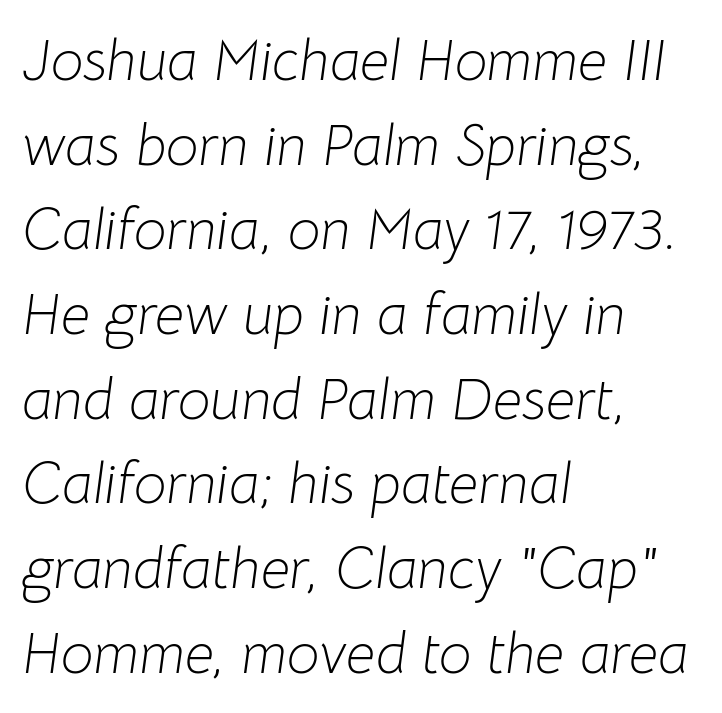
The image shows 58 px light type, italic (leaning right); set left-aligned, normal line spacing (1.46x), normal letter spacing, not underlined; low stroke contrast and a medium x-height.
